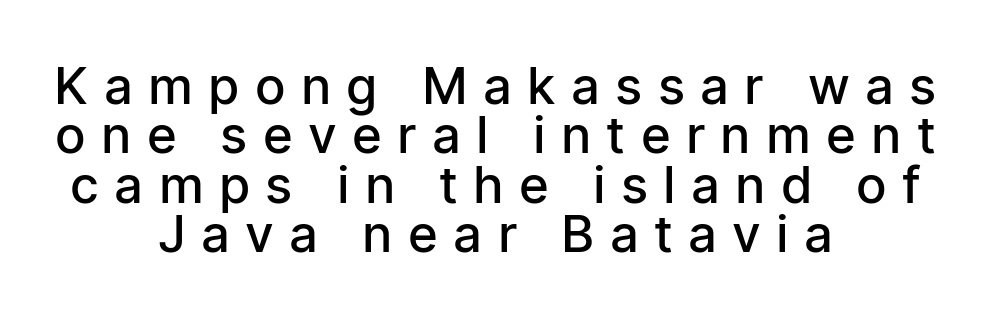
{"serif": "no", "italic": "no", "bold": "semi", "weight": "semibold", "width": "condensed", "stroke_contrast": "low", "x_height": "medium", "monospaced": "no", "underline": "no", "align": "center", "line_spacing": "tight", "line_spacing_ratio": 0.97, "letter_spacing": "wide", "letter_spacing_em": 0.34, "glyph_px": 51}
